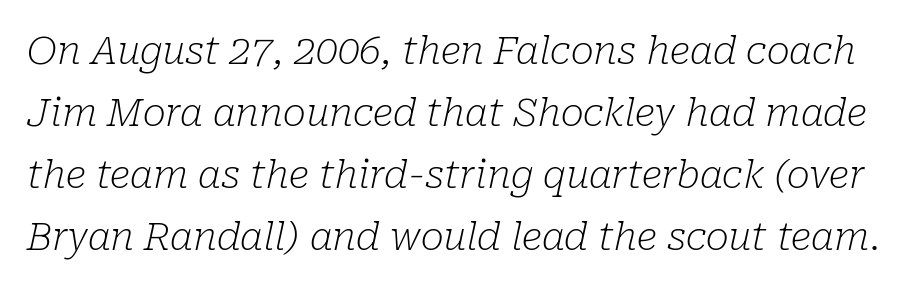
Q: Is the text bold? A: No.
Q: Is the text italic (slanted)? A: Yes, it leans right by about 10 degrees.
Q: Is the typeface a serif or a sans-serif typeface? A: Serif.
Q: Is the text underlined? A: No.
Q: Is the spacing between letters normal or unusually wide? A: Normal.
Q: Is the spacing between lines tight, normal or loose? A: Normal.
Q: Width (condensed, normal, or wide)? A: Normal.
Q: Stroke contrast? A: Low.
Q: x-height? A: Medium.
Q: Monospaced? A: No.
